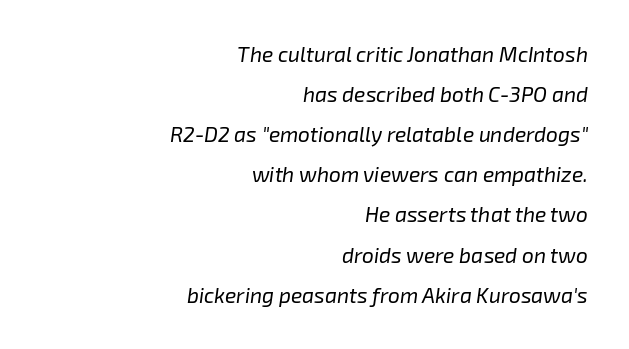
{"italic": "yes", "lean": "right", "slant_degrees": 8, "bold": "no", "underline": "no", "align": "right", "line_spacing": "loose", "line_spacing_ratio": 1.91, "letter_spacing": "normal", "letter_spacing_em": 0.0, "glyph_px": 21}
